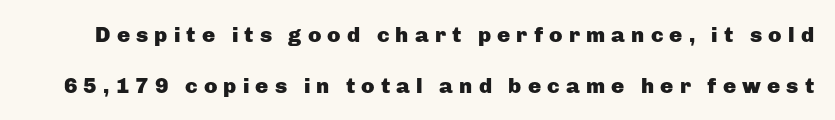
{"italic": "no", "bold": "yes", "underline": "no", "line_spacing": "loose", "line_spacing_ratio": 2.3, "letter_spacing": "wide", "letter_spacing_em": 0.28, "glyph_px": 22}
